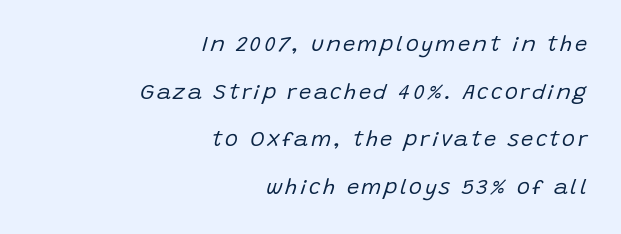
Q: Is the text bold? A: No.
Q: Is the text italic (slanted)? A: Yes, it leans right by about 15 degrees.
Q: Is the text underlined? A: No.
Q: How is the paragraph aligned? A: Right-aligned.
Q: Is the spacing between lines tight, normal or loose? A: Loose.
